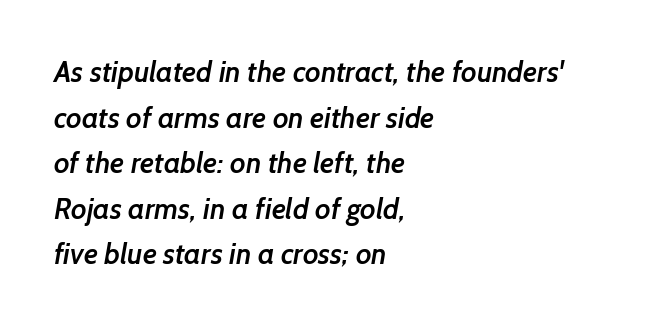
This block has exactly the height ordinary leading produces. The paragraph has a hard left edge and a soft right edge. To sum up the face: it is a sans, with no serifs. Check the space under the baseline: it is left empty. Note the varied advance widths — an 'i' is clearly narrower than an 'm'. You could call the tracking neutral — neither tight nor loose.
